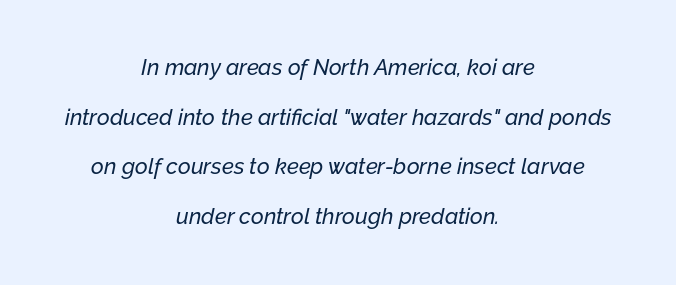
The image shows 22 px text type, italic (leaning right); set centered, loose line spacing (2.26x), normal letter spacing, not underlined.
